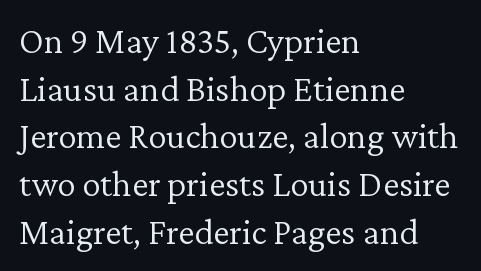
{"serif": "yes", "italic": "no", "bold": "no", "weight": "light", "width": "normal", "stroke_contrast": "low", "x_height": "medium", "monospaced": "no", "underline": "no", "align": "left", "line_spacing": "normal", "line_spacing_ratio": 1.29, "letter_spacing": "normal", "letter_spacing_em": 0.0, "glyph_px": 37}
